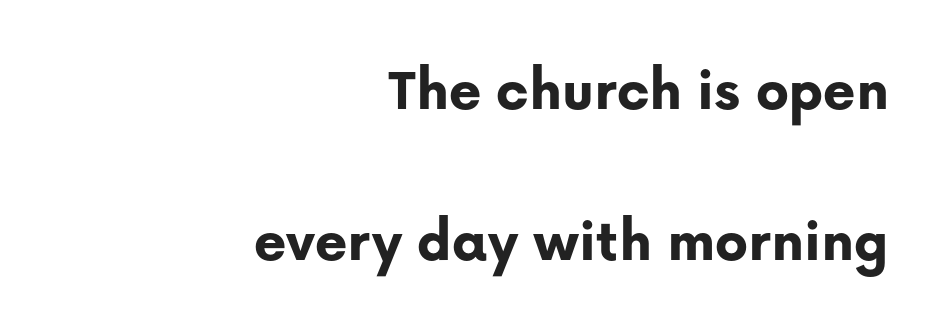
{"serif": "no", "italic": "no", "bold": "yes", "weight": "bold", "width": "normal", "stroke_contrast": "low", "x_height": "medium", "monospaced": "no", "underline": "no", "align": "right", "line_spacing": "loose", "line_spacing_ratio": 2.43, "letter_spacing": "normal", "letter_spacing_em": 0.0, "glyph_px": 62}
